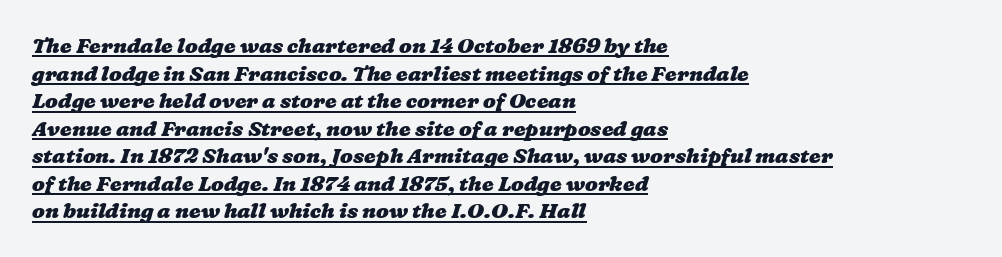
Q: Is the text bold? A: Yes.
Q: Is the text underlined? A: Yes.
Q: How is the paragraph aligned? A: Left-aligned.
Q: Is the spacing between letters normal or unusually wide? A: Normal.
Q: Is the spacing between lines tight, normal or loose? A: Normal.
